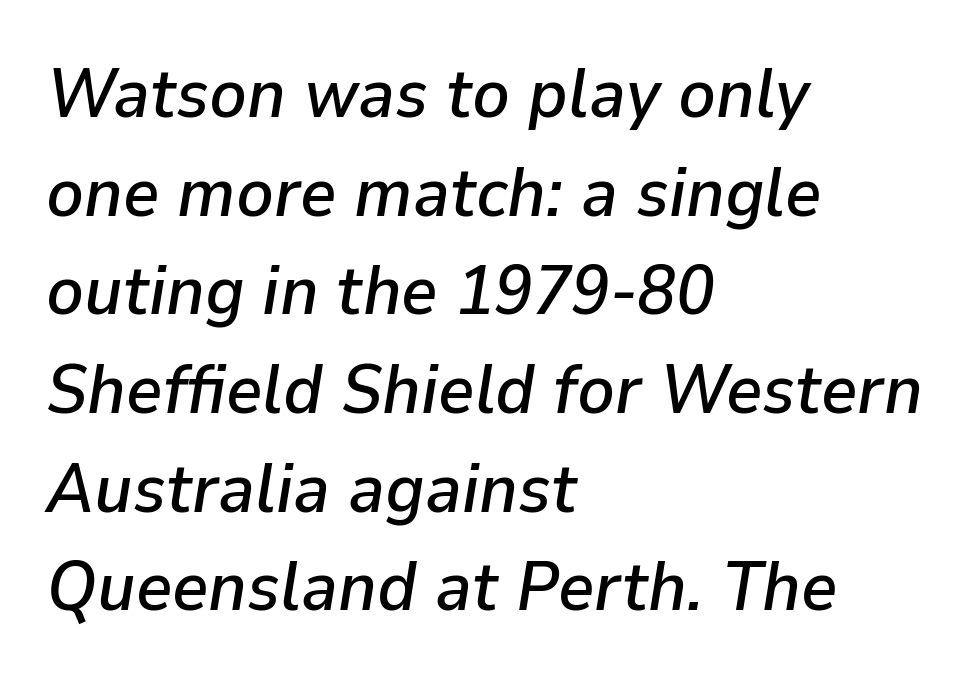
Q: Is the text italic (slanted)? A: Yes, it leans right by about 9 degrees.
Q: Is the text underlined? A: No.
Q: How is the paragraph aligned? A: Left-aligned.
Q: Is the spacing between letters normal or unusually wide? A: Normal.
Q: Is the spacing between lines tight, normal or loose? A: Normal.
Q: Width (condensed, normal, or wide)? A: Normal.
Q: Stroke contrast? A: Low.
Q: x-height? A: Medium.
Q: Monospaced? A: No.
